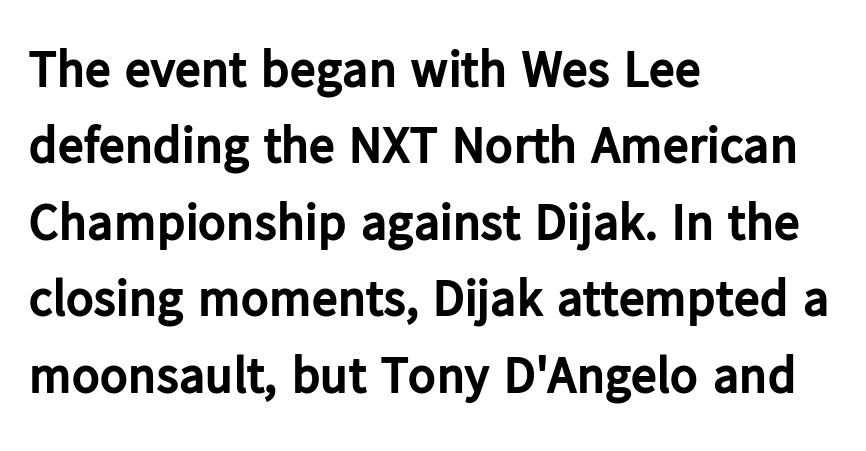
Quick note: interline space is typical. Type style note: lacks serifs. In terms of letterspacing, this is plain default setting. The passage shown is typed in a proportional face where columns would drift. Do the letters lean? They stand straight. Each line starts at the same left margin while the right side varies.
